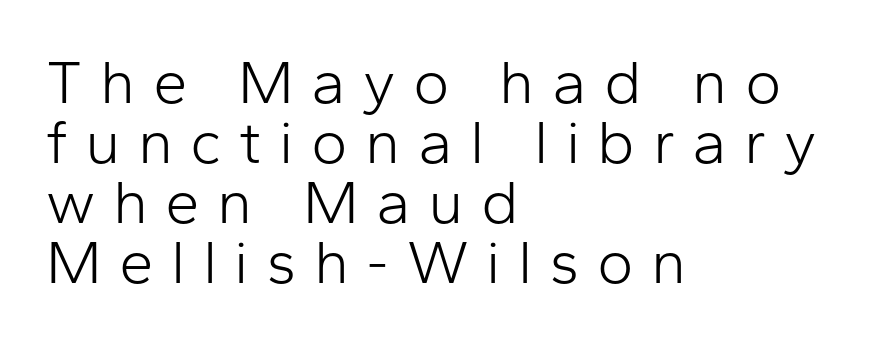
Q: Is the text bold? A: No.
Q: Is the text italic (slanted)? A: No, it is upright.
Q: Is the typeface a serif or a sans-serif typeface? A: Sans-serif.
Q: Is the text underlined? A: No.
Q: How is the paragraph aligned? A: Left-aligned.
Q: Is the spacing between letters normal or unusually wide? A: Unusually wide.
Q: Is the spacing between lines tight, normal or loose? A: Tight.
Q: Width (condensed, normal, or wide)? A: Normal.
Q: Stroke contrast? A: Low.
Q: x-height? A: Medium.
Q: Monospaced? A: No.
